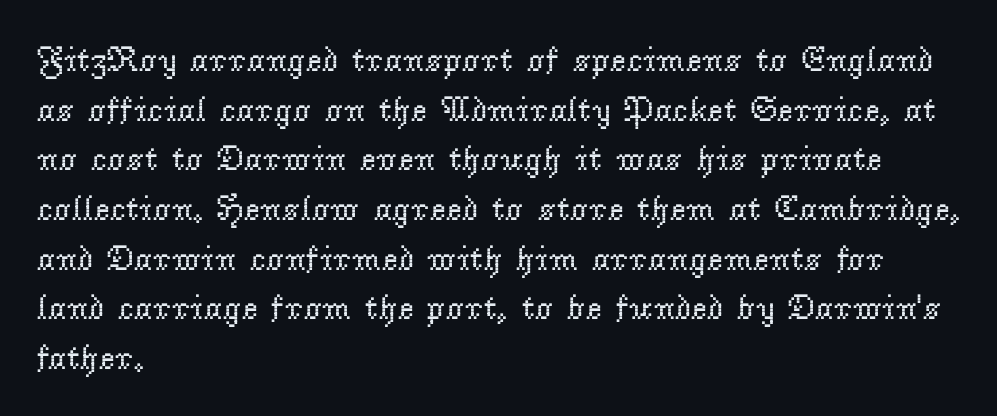
Are there feet on the stems? There are — it's a serif. How would I describe the line gaps? Plain and ordinary. Posture: upright roman. Vertical stems look standard width or narrower in stroke. The face used here is proportionally spaced, like ordinary book or web type. The passage is arranged the way most books set body copy — flush left.
